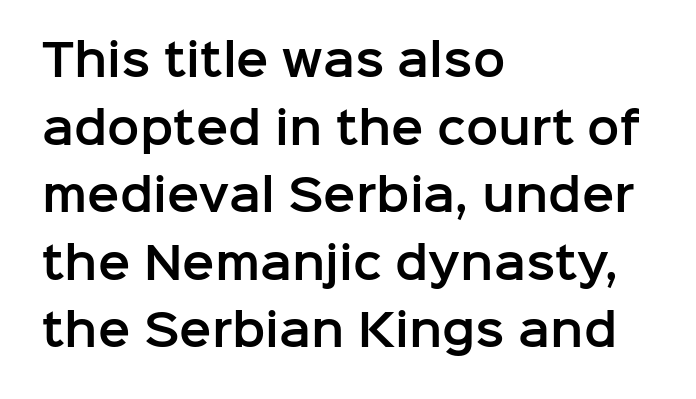
{"serif": "no", "italic": "no", "width": "normal", "stroke_contrast": "low", "x_height": "medium", "monospaced": "no", "underline": "no", "align": "left", "line_spacing": "normal", "line_spacing_ratio": 1.57, "letter_spacing": "normal", "letter_spacing_em": 0.0, "glyph_px": 43}
